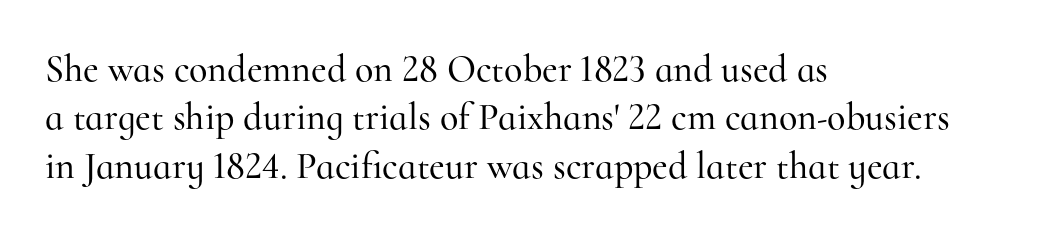
The image shows 38 px serif type, upright; set left-aligned, normal line spacing (1.27x), normal letter spacing, not underlined; high stroke contrast and a small x-height.
